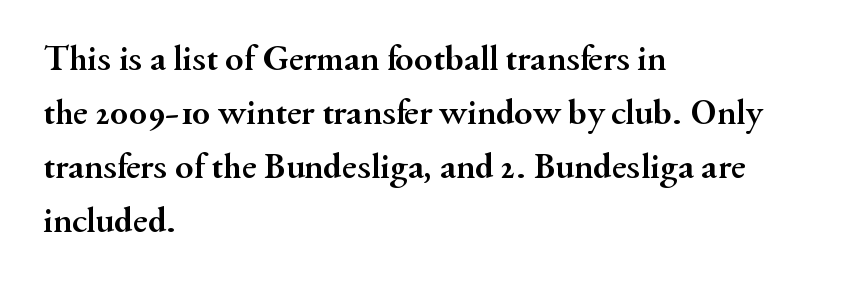
Has an underline been added? It has not. Whoever set this chose a conventional vertical rhythm. The line texture is even and compact thanks to regular tracking. You could not count columns in this text — the font is proportionally spaced.
